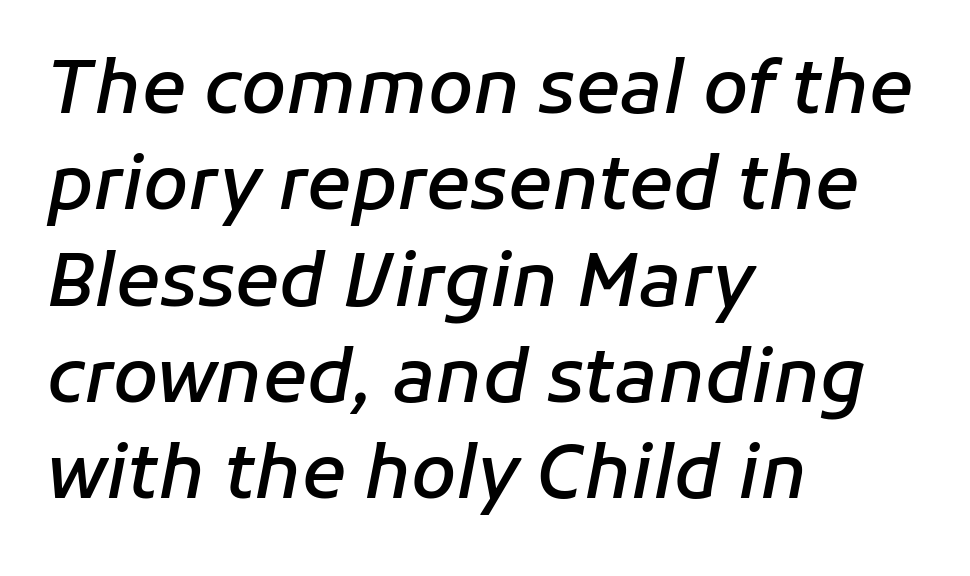
The image shows 73 px semibold type, italic (leaning right); set left-aligned, normal line spacing (1.32x), normal letter spacing, not underlined; low stroke contrast and a medium x-height.
